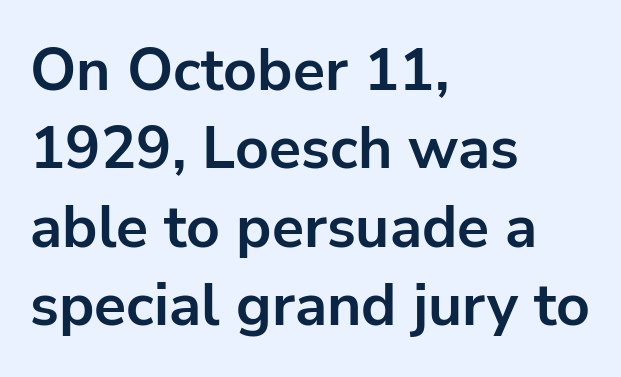
The image shows 59 px bold sans-serif type, upright; set left-aligned, normal line spacing (1.33x), normal letter spacing, not underlined; low stroke contrast and a medium x-height.
